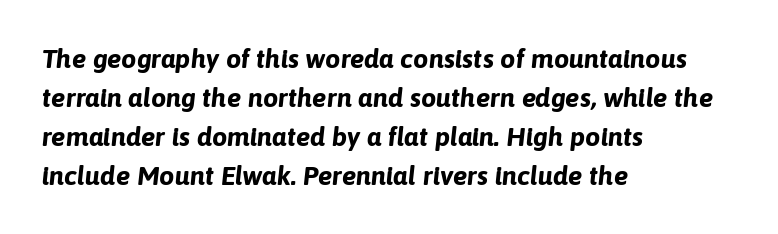
Q: Is the text bold? A: Yes.
Q: Is the text italic (slanted)? A: Yes, it leans right by about 6 degrees.
Q: Is the text underlined? A: No.
Q: How is the paragraph aligned? A: Left-aligned.
Q: Is the spacing between letters normal or unusually wide? A: Normal.
Q: Is the spacing between lines tight, normal or loose? A: Normal.
